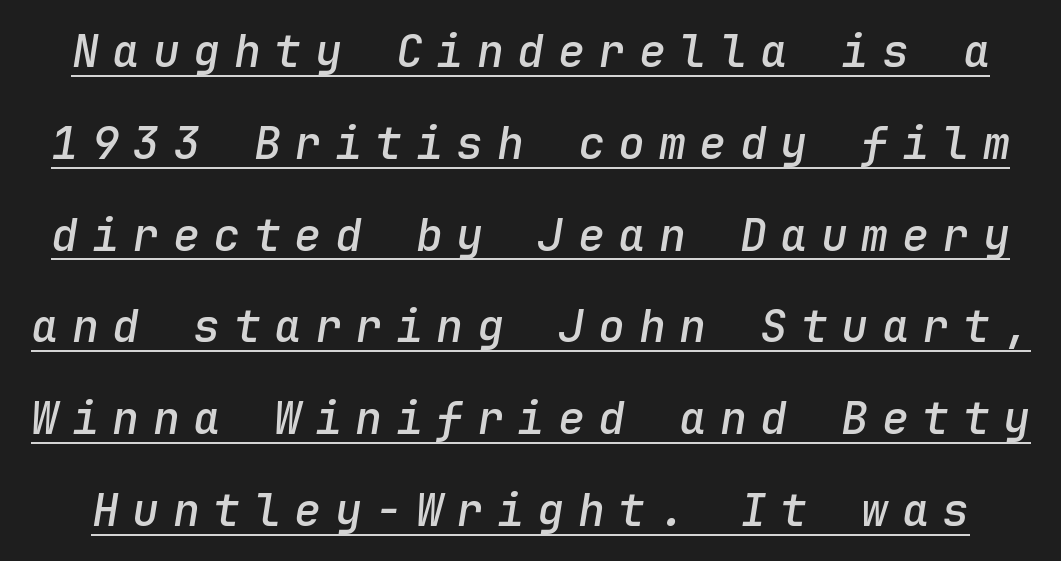
The image shows 45 px semibold type, italic (leaning right), monospaced; set loose line spacing (2.04x), unusually wide letter spacing (+0.3 em), underlined; low stroke contrast and a medium x-height.
